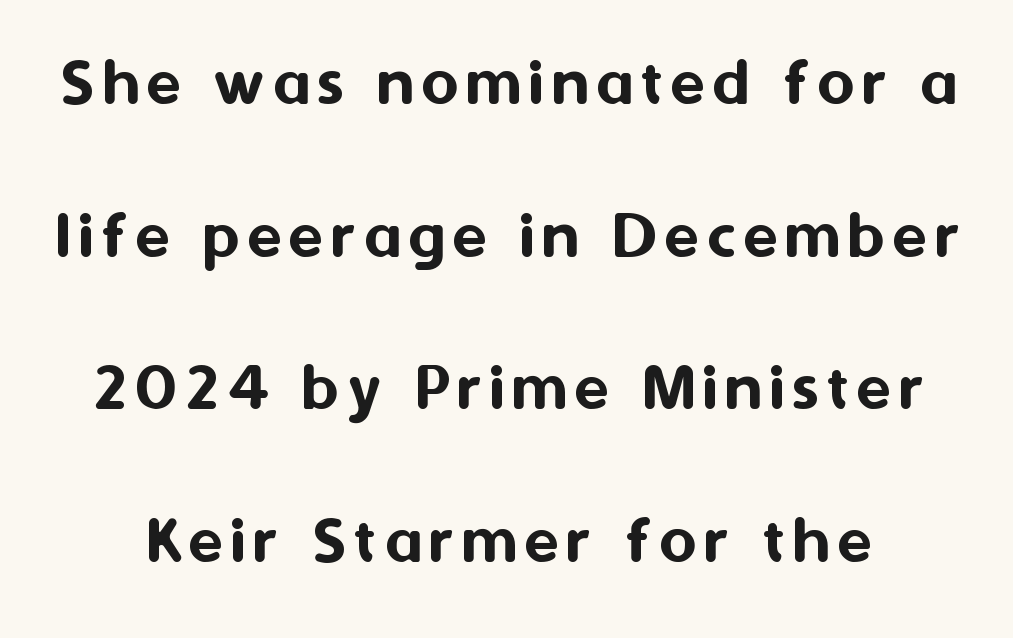
{"serif": "no", "italic": "no", "width": "normal", "stroke_contrast": "medium", "x_height": "medium", "monospaced": "no", "underline": "no", "line_spacing": "loose", "line_spacing_ratio": 2.15, "glyph_px": 71}
